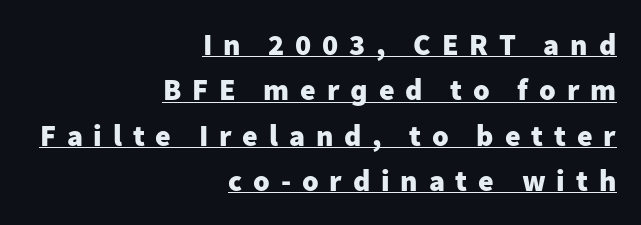
{"serif": "no", "italic": "no", "bold": "yes", "weight": "heavy", "width": "normal", "stroke_contrast": "low", "x_height": "medium", "monospaced": "no", "underline": "yes", "align": "right", "line_spacing": "normal", "line_spacing_ratio": 1.51, "letter_spacing": "wide", "letter_spacing_em": 0.36, "glyph_px": 30}
